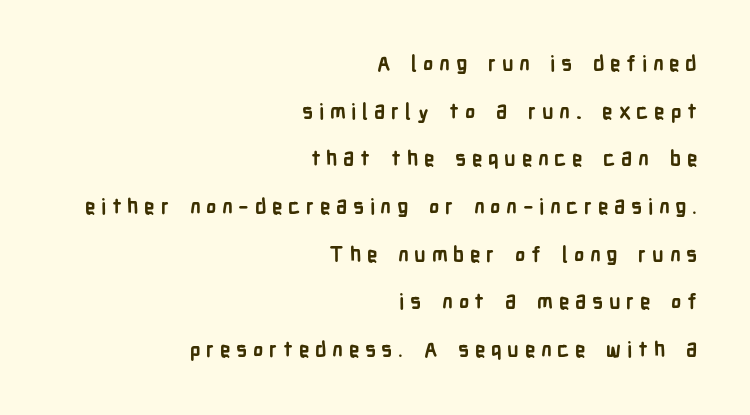
The image shows 21 px bold type, upright; set right-aligned, loose line spacing (2.27x), unusually wide letter spacing (+0.27 em), not underlined.
